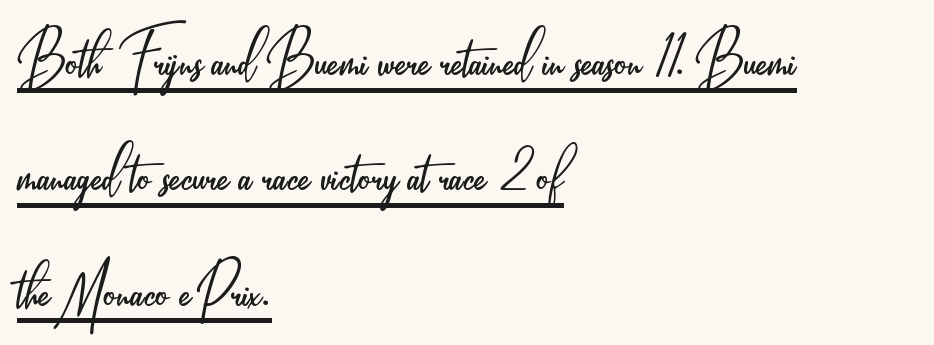
{"serif": "no", "bold": "no", "weight": "light", "width": "condensed", "stroke_contrast": "low", "x_height": "small", "monospaced": "no", "underline": "yes", "align": "left", "line_spacing": "normal", "line_spacing_ratio": 1.46, "letter_spacing": "normal", "letter_spacing_em": 0.0, "glyph_px": 79}
